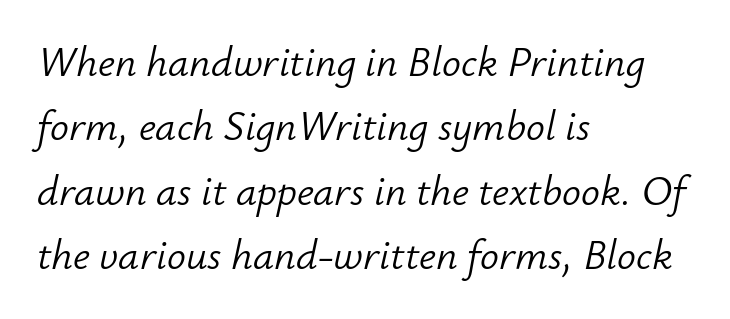
The image shows 42 px light type, italic (leaning right); set left-aligned, normal line spacing (1.53x), normal letter spacing, not underlined; low stroke contrast and a small x-height.
